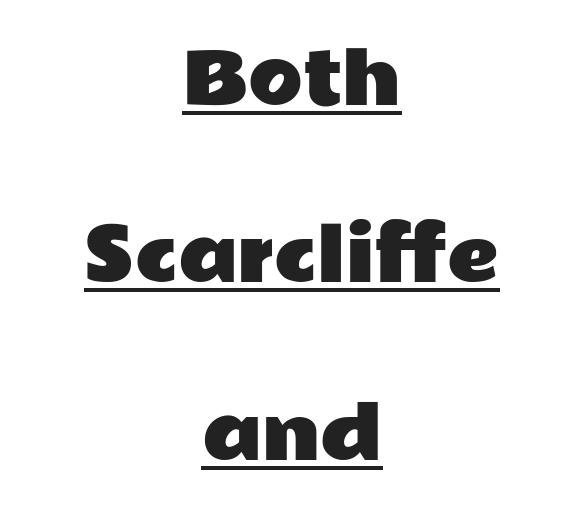
Decoration check: the copy is underlined. You could not count columns in this text — the font is proportionally spaced. Serifs: no, the terminals of the letterforms are clean. A centered setting, common on invitations and titles, is used for this passage.
